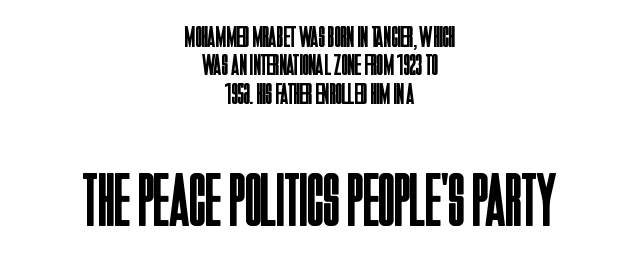
{"serif": "no", "italic": "no", "bold": "no", "weight": "regular", "width": "condensed", "stroke_contrast": "low", "x_height": "large", "monospaced": "no", "underline": "no", "align": "center", "line_spacing": "tight", "line_spacing_ratio": 0.95, "letter_spacing": "normal", "letter_spacing_em": 0.0, "larger_block": "second", "size_ratio": 2.5, "glyph_px": 75}
